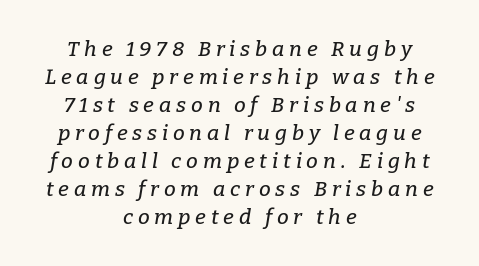
Notice how descenders clear the ascenders below comfortably — that's standard leading. The foot of each line stays bare and open. Tall strokes in this sample are angled rather than plumb. There is plenty of visible air inserted between adjacent glyphs. The rendering positions every line midway between the sides.
